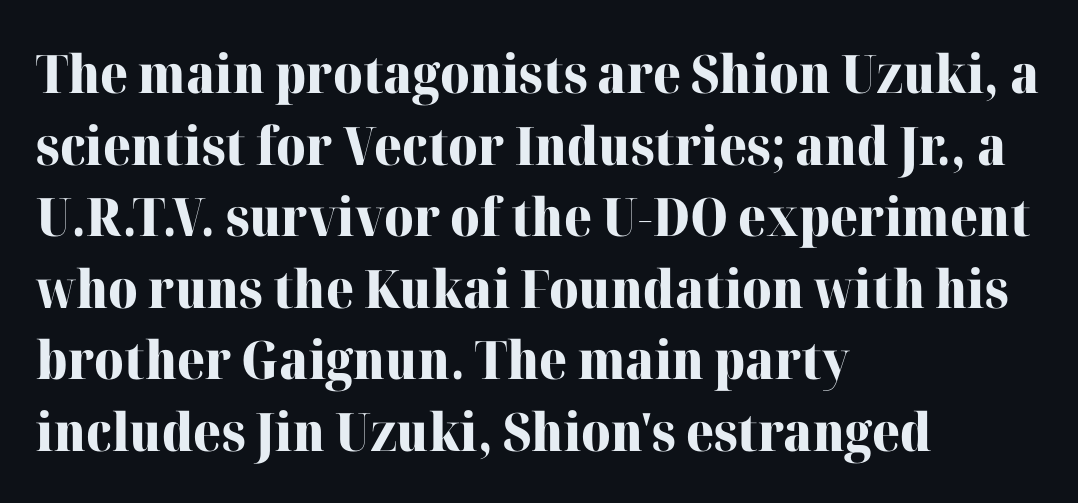
This sample uses a serif face. This rendering uses left alignment, leaving the right contour irregular. Unlike italic type, these characters show no tilt at all. Varying glyph widths throughout — classic text-font behaviour.
